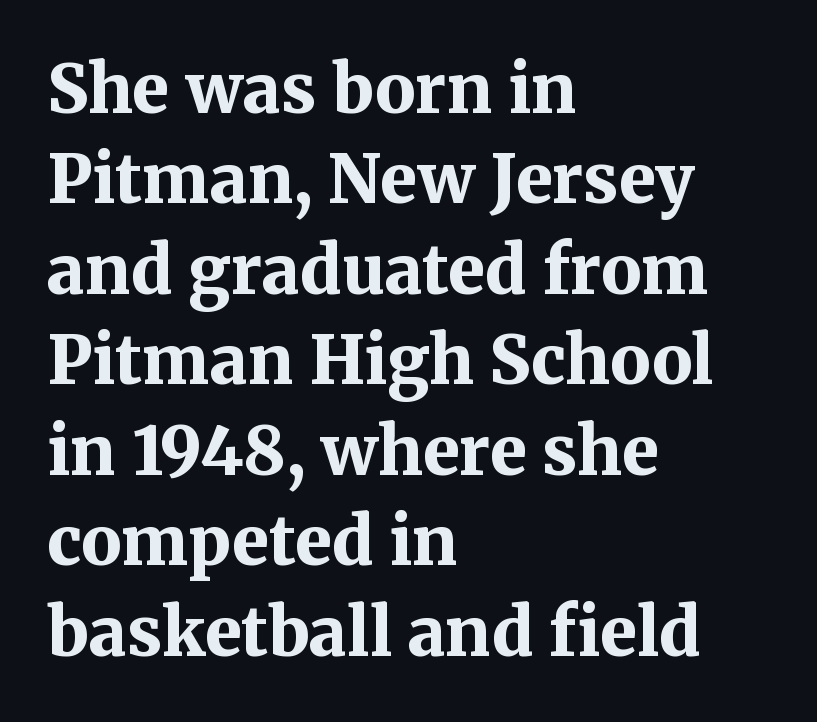
{"serif": "yes", "italic": "no", "bold": "yes", "weight": "bold", "width": "normal", "stroke_contrast": "medium", "x_height": "medium", "monospaced": "no", "underline": "no", "align": "left", "line_spacing": "normal", "line_spacing_ratio": 1.35, "letter_spacing": "normal", "letter_spacing_em": 0.0, "glyph_px": 67}
